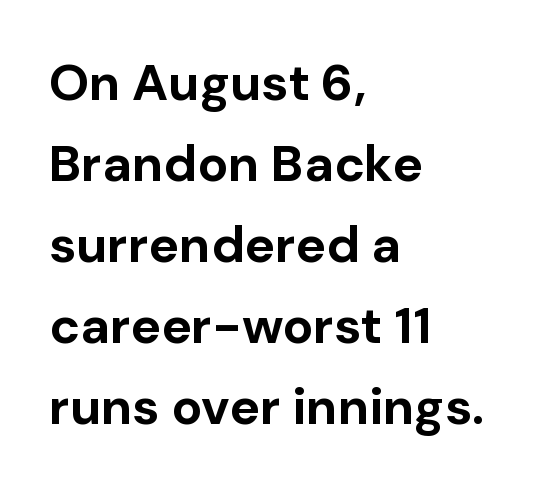
The image shows 51 px bold sans-serif type, upright; set left-aligned, normal line spacing (1.59x), normal letter spacing, not underlined; low stroke contrast and a medium x-height.
